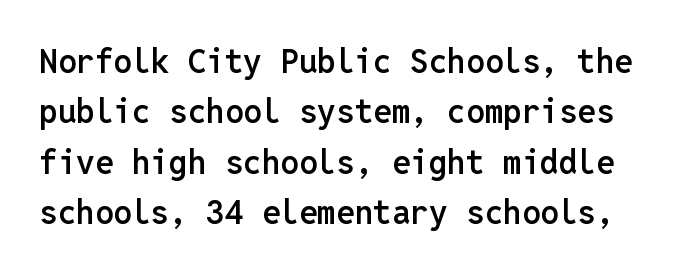
{"serif": "no", "italic": "no", "bold": "semi", "weight": "semibold", "width": "normal", "stroke_contrast": "low", "x_height": "medium", "monospaced": "yes", "underline": "no", "line_spacing": "normal", "line_spacing_ratio": 1.53, "letter_spacing": "normal", "letter_spacing_em": 0.0, "glyph_px": 33}
